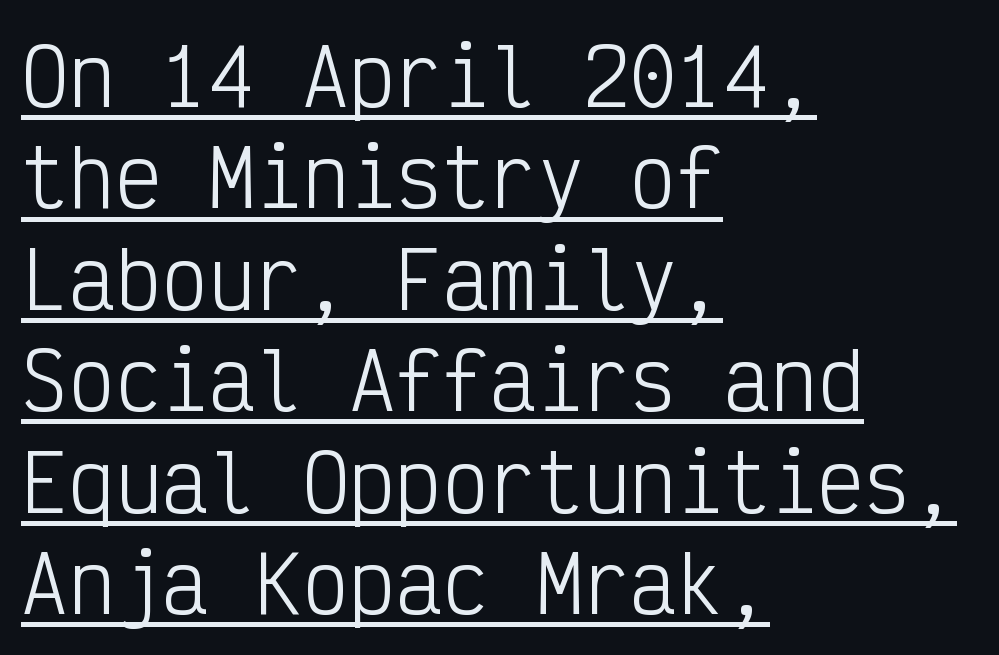
{"serif": "no", "italic": "no", "bold": "no", "weight": "light", "width": "condensed", "stroke_contrast": "low", "x_height": "medium", "monospaced": "yes", "underline": "yes", "align": "left", "line_spacing": "normal", "line_spacing_ratio": 1.3, "letter_spacing": "normal", "letter_spacing_em": 0.0, "glyph_px": 78}
